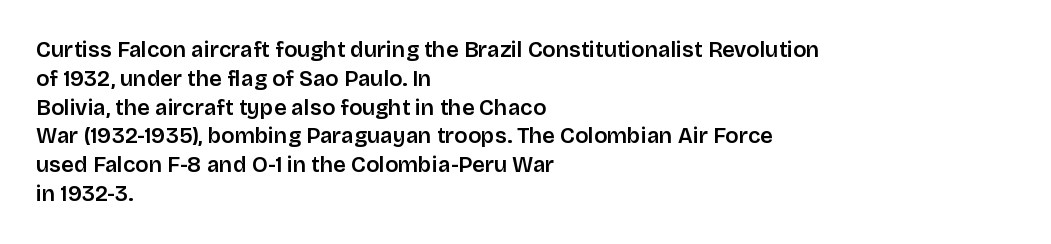
The image shows 22 px text type, upright; set left-aligned, normal line spacing (1.31x), normal letter spacing, not underlined.
